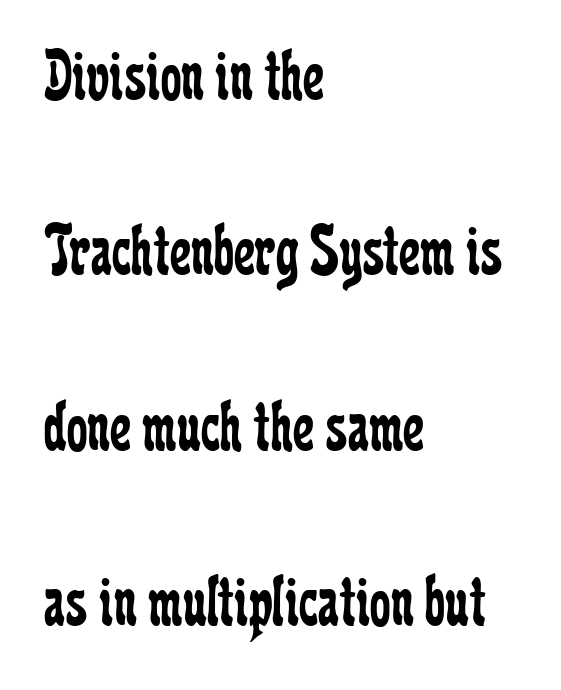
The image shows 74 px regular-weight, condensed serif type, upright; set left-aligned, loose line spacing (2.37x), normal letter spacing, not underlined; low stroke contrast and a medium x-height.
